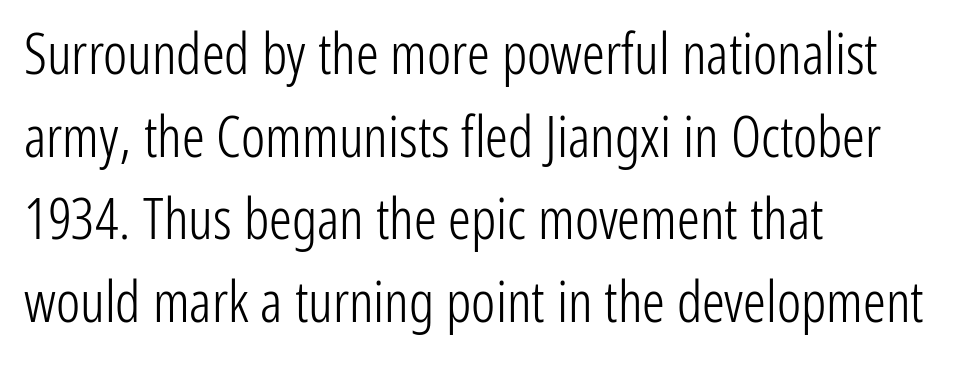
Q: Is the text bold? A: No.
Q: Is the text italic (slanted)? A: No, it is upright.
Q: Is the typeface a serif or a sans-serif typeface? A: Sans-serif.
Q: Is the text underlined? A: No.
Q: How is the paragraph aligned? A: Left-aligned.
Q: Is the spacing between letters normal or unusually wide? A: Normal.
Q: Is the spacing between lines tight, normal or loose? A: Normal.
Q: Width (condensed, normal, or wide)? A: Condensed.
Q: Stroke contrast? A: Low.
Q: x-height? A: Medium.
Q: Monospaced? A: No.
